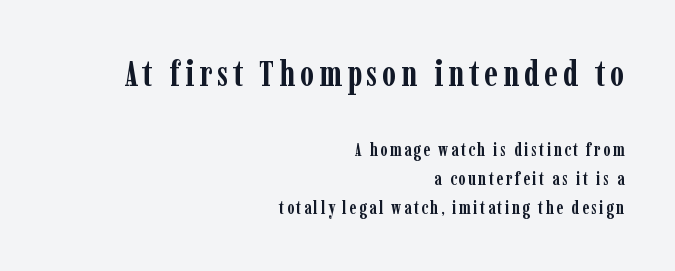
The image shows 36 px semibold, condensed serif type, upright; set right-aligned, normal line spacing (1.62x), not underlined; the first (top) block is 2.0x larger; low stroke contrast and a medium x-height.
